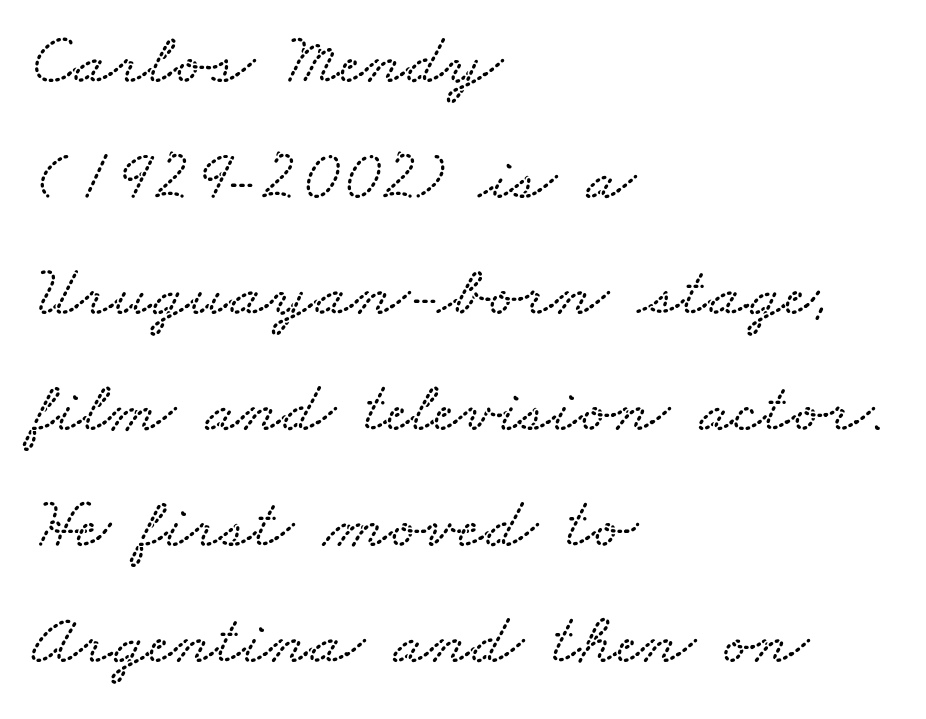
{"width": "wide", "stroke_contrast": "low", "x_height": "small", "monospaced": "no", "underline": "no", "align": "left", "line_spacing": "normal", "line_spacing_ratio": 1.59, "letter_spacing": "normal", "letter_spacing_em": 0.0, "glyph_px": 73}
